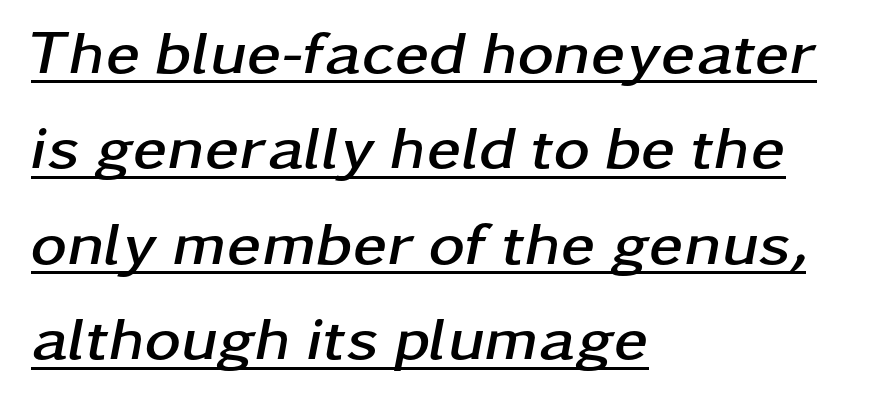
The image shows 62 px semibold, wide type, italic (leaning right); set left-aligned, normal line spacing (1.54x), normal letter spacing, underlined; low stroke contrast and a medium x-height.
